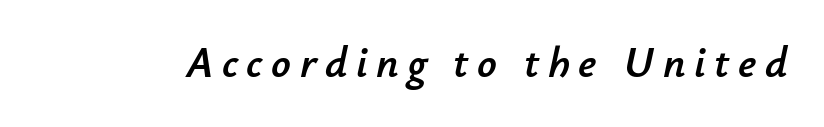
The image shows 43 px text type, italic (leaning right); set unusually wide letter spacing (+0.2 em), not underlined; low stroke contrast and a small x-height.
